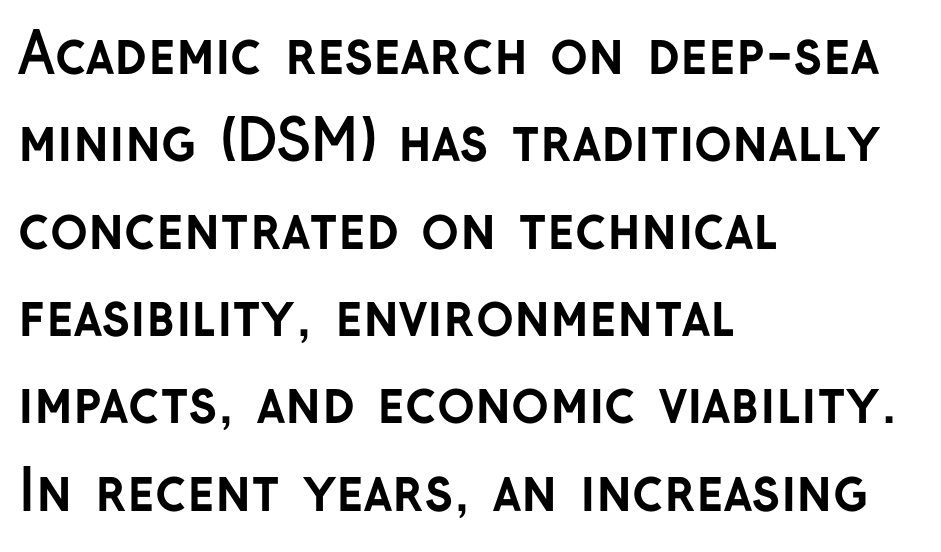
The image shows 56 px semibold sans-serif type, upright; set left-aligned, normal line spacing (1.56x), normal letter spacing, not underlined; low stroke contrast and a medium x-height.
